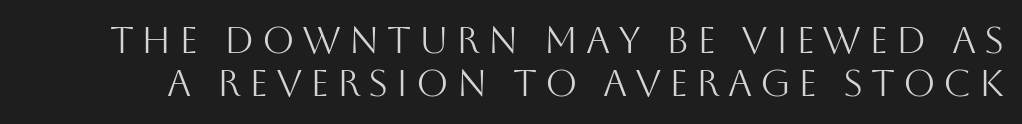
Q: Is the text bold? A: No.
Q: Is the text italic (slanted)? A: No, it is upright.
Q: Is the typeface a serif or a sans-serif typeface? A: Sans-serif.
Q: Is the text underlined? A: No.
Q: Is the spacing between letters normal or unusually wide? A: Unusually wide.
Q: Width (condensed, normal, or wide)? A: Normal.
Q: Stroke contrast? A: Medium.
Q: x-height? A: Large.
Q: Monospaced? A: No.
